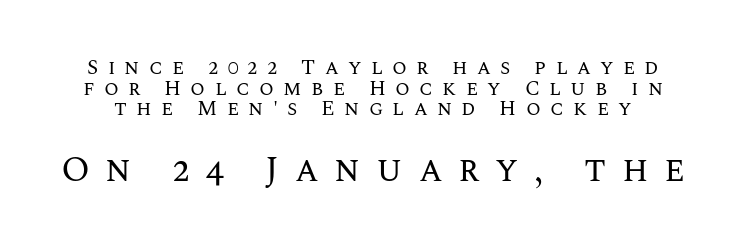
{"italic": "no", "bold": "no", "weight": "regular", "width": "normal", "stroke_contrast": "medium", "x_height": "large", "monospaced": "no", "underline": "no", "line_spacing": "tight", "line_spacing_ratio": 0.98, "letter_spacing": "wide", "letter_spacing_em": 0.44, "larger_block": "second", "size_ratio": 1.71, "glyph_px": 36}
